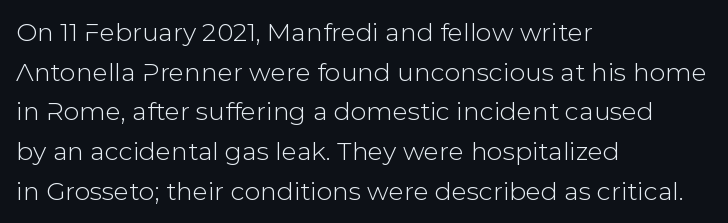
Q: Is the text italic (slanted)? A: No, it is upright.
Q: Is the text underlined? A: No.
Q: How is the paragraph aligned? A: Left-aligned.
Q: Is the spacing between letters normal or unusually wide? A: Normal.
Q: Is the spacing between lines tight, normal or loose? A: Normal.
